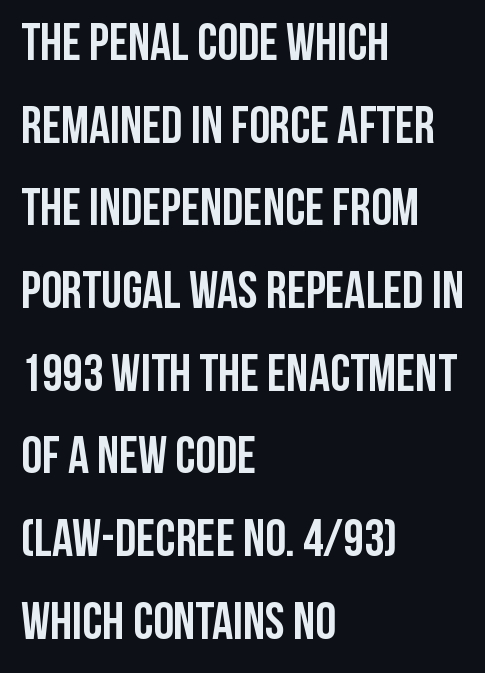
The image shows 52 px semibold, condensed sans-serif type, upright; set left-aligned, normal line spacing (1.59x), normal letter spacing, not underlined; low stroke contrast and a large x-height.
